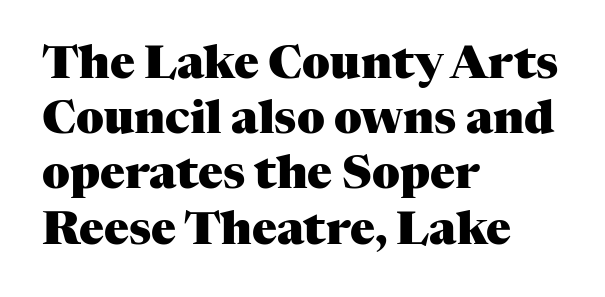
Look at the bottom of the vertical strokes: they flare into serifs here. Heft: maximum for text — a bold. It's the straight-up-and-down kind of type. Here the designer chose a conventional face with non-uniform glyph widths.
